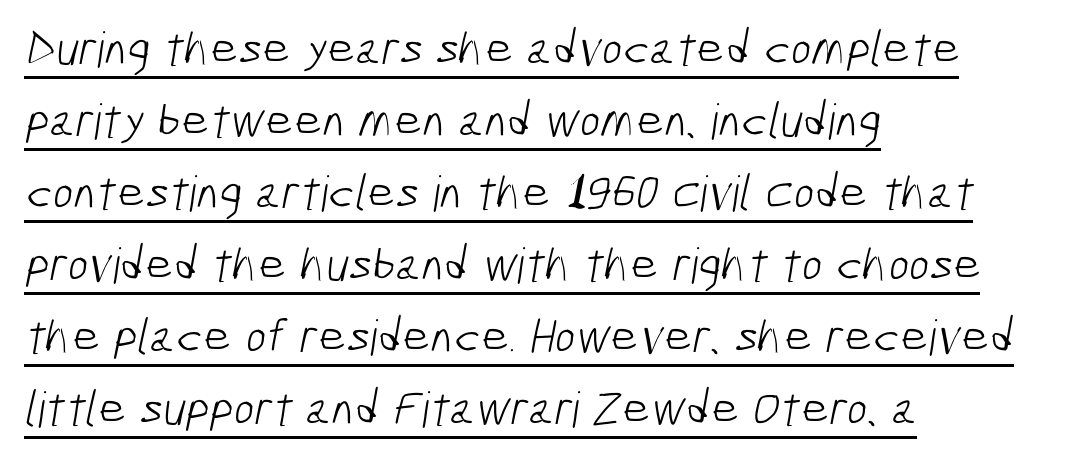
{"serif": "no", "bold": "no", "weight": "light", "width": "condensed", "stroke_contrast": "low", "x_height": "medium", "monospaced": "no", "underline": "yes", "align": "left", "line_spacing": "normal", "line_spacing_ratio": 1.47, "letter_spacing": "normal", "letter_spacing_em": 0.0, "glyph_px": 49}
